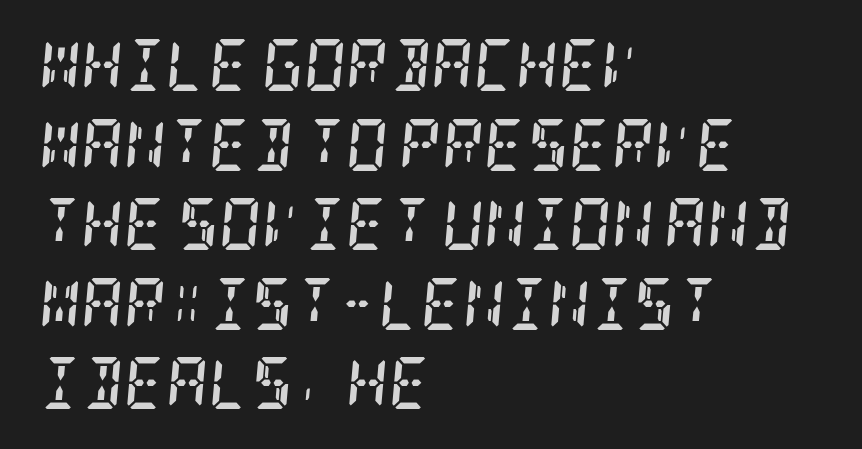
The image shows 52 px semibold, condensed serif type, italic (leaning right); set left-aligned, normal line spacing (1.53x), normal letter spacing, not underlined; low stroke contrast and a large x-height.
